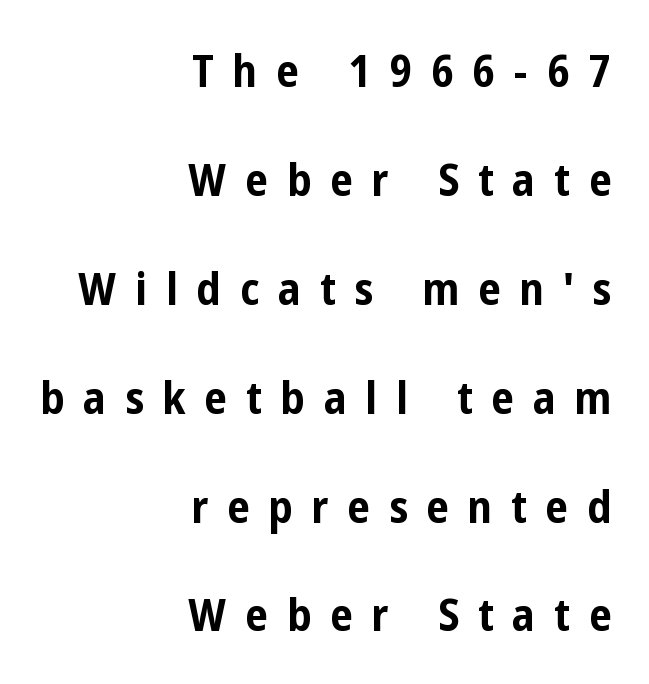
Q: Is the text bold? A: Yes.
Q: Is the text italic (slanted)? A: No, it is upright.
Q: Is the typeface a serif or a sans-serif typeface? A: Sans-serif.
Q: Is the text underlined? A: No.
Q: How is the paragraph aligned? A: Right-aligned.
Q: Is the spacing between letters normal or unusually wide? A: Unusually wide.
Q: Is the spacing between lines tight, normal or loose? A: Loose.
Q: Width (condensed, normal, or wide)? A: Condensed.
Q: Stroke contrast? A: Low.
Q: x-height? A: Medium.
Q: Monospaced? A: No.
